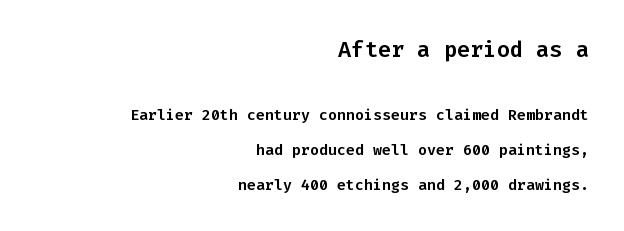
{"italic": "no", "underline": "no", "align": "right", "line_spacing": "loose", "line_spacing_ratio": 2.36, "letter_spacing": "normal", "letter_spacing_em": 0.0, "larger_block": "first", "size_ratio": 1.47, "glyph_px": 22}
